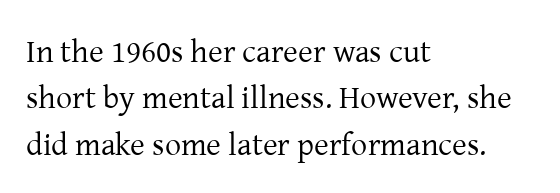
Q: Is the text bold? A: No.
Q: Is the text italic (slanted)? A: No, it is upright.
Q: Is the typeface a serif or a sans-serif typeface? A: Serif.
Q: Is the text underlined? A: No.
Q: How is the paragraph aligned? A: Left-aligned.
Q: Is the spacing between letters normal or unusually wide? A: Normal.
Q: Is the spacing between lines tight, normal or loose? A: Normal.
Q: Width (condensed, normal, or wide)? A: Normal.
Q: Stroke contrast? A: Low.
Q: x-height? A: Medium.
Q: Monospaced? A: No.
